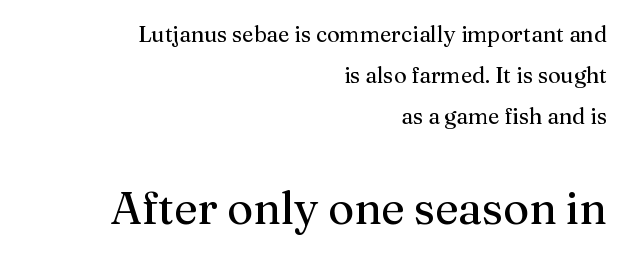
If you drew a line through each stem, it would be perfectly vertical. Whoever set this made the second block the dominant, larger element. Alignment: flush right. Proportional: the letters do not fall into vertical columns. On a weight scale, this lands at 450 or below. This sample uses a serif face.
